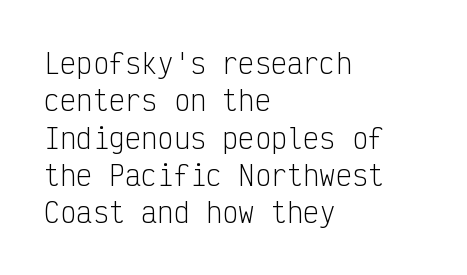
Interline gaps are of average width in this sample. Inter-character spacing is left at the font's built-in metrics. If you drew a line through each stem, it would be perfectly vertical. Words float on clear page, feet unadorned. Each line starts at the same left margin while the right side varies.
